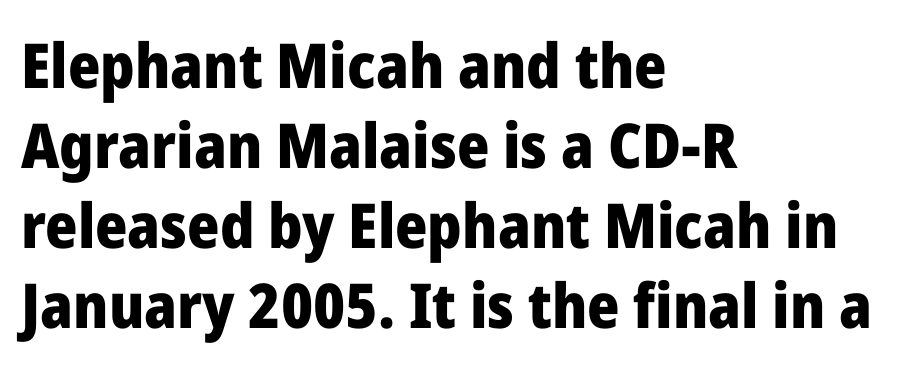
The image shows 62 px heavy sans-serif type, upright; set left-aligned, normal line spacing (1.29x), normal letter spacing, not underlined; low stroke contrast and a medium x-height.
